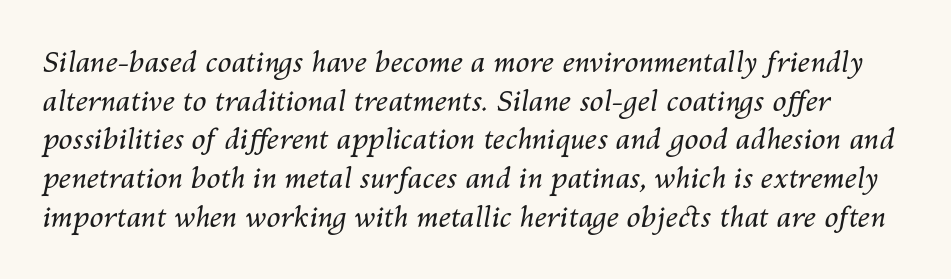
Horizontal bands of white between lines are of average thickness. Spacing verdict: proportional, widths tailored to each character. Unbolded letterforms with no extra heft. The lettering tilts uniformly, giving the passage an italic look. Default kerning and tracking; the words read as compact shapes.
